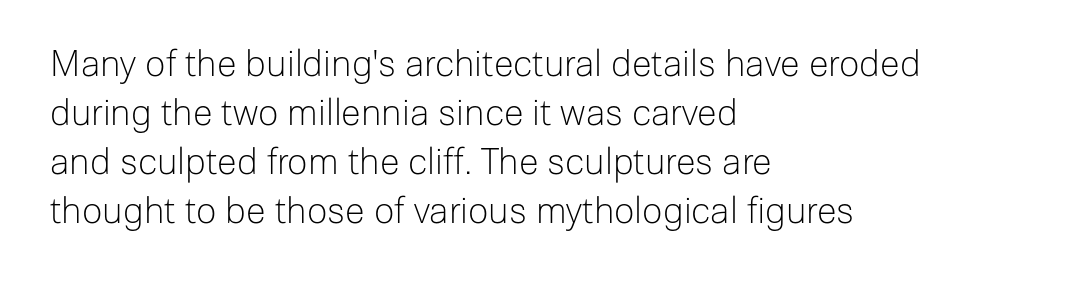
The image shows 36 px light sans-serif type, upright; set left-aligned, normal line spacing (1.36x), normal letter spacing, not underlined; low stroke contrast and a medium x-height.
